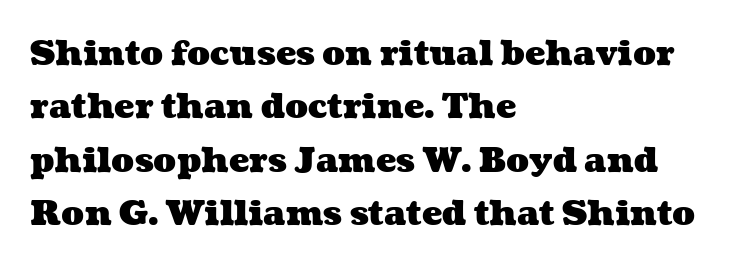
The image shows 34 px heavy, wide type; set left-aligned, normal line spacing (1.57x), normal letter spacing, not underlined; medium stroke contrast and a medium x-height.
